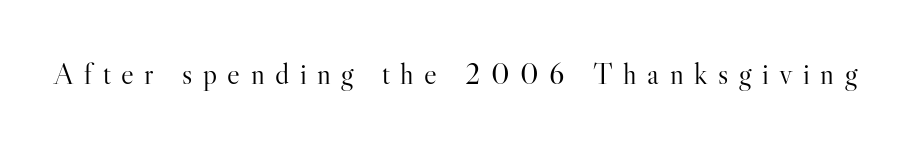
{"serif": "yes", "italic": "no", "bold": "no", "weight": "light", "width": "normal", "stroke_contrast": "high", "x_height": "small", "monospaced": "no", "underline": "no", "letter_spacing": "wide", "letter_spacing_em": 0.35, "glyph_px": 30}
